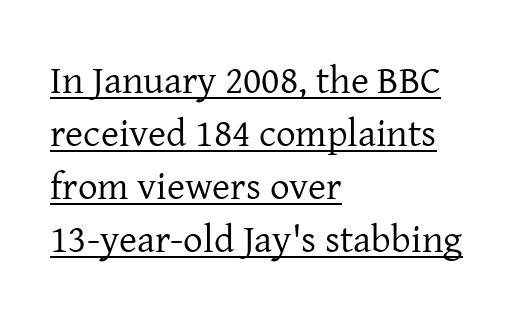
{"serif": "yes", "italic": "no", "bold": "no", "weight": "regular", "width": "normal", "stroke_contrast": "low", "x_height": "medium", "monospaced": "no", "underline": "yes", "align": "left", "line_spacing": "normal", "line_spacing_ratio": 1.36, "letter_spacing": "normal", "letter_spacing_em": 0.0, "glyph_px": 39}
